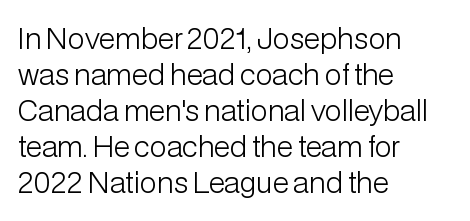
The image shows 28 px light sans-serif type, upright; set left-aligned, normal line spacing (1.29x), normal letter spacing, not underlined; low stroke contrast and a medium x-height.
